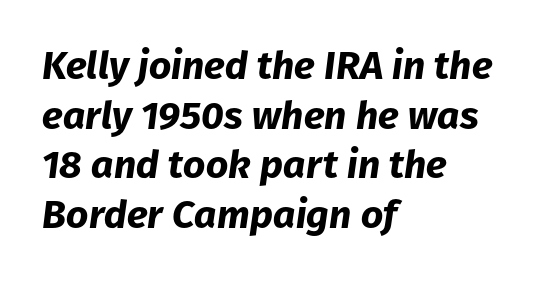
{"italic": "yes", "lean": "right", "slant_degrees": 8, "bold": "yes", "weight": "bold", "width": "normal", "stroke_contrast": "low", "x_height": "medium", "monospaced": "no", "underline": "no", "align": "left", "line_spacing": "normal", "line_spacing_ratio": 1.27, "letter_spacing": "normal", "letter_spacing_em": 0.0, "glyph_px": 39}
